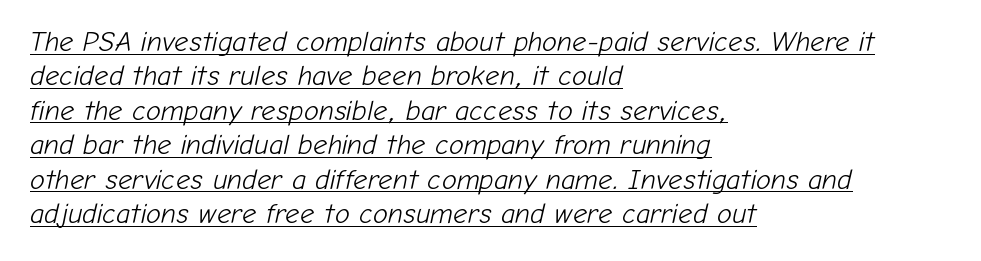
Spacing verdict: proportional, widths tailored to each character. In CSS terms this would be text-align: left. The tracking reads as untouched default to a designer's eye. Tall strokes in this sample are angled rather than plumb.
